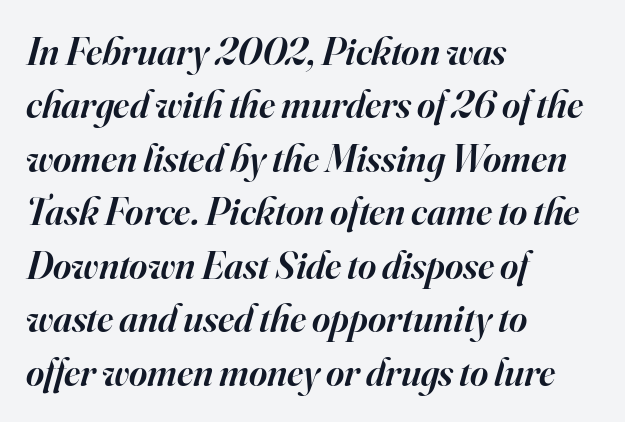
Q: Is the text bold? A: Semi-bold.
Q: Is the text italic (slanted)? A: Yes, it leans right by about 16 degrees.
Q: Is the typeface a serif or a sans-serif typeface? A: Serif.
Q: Is the text underlined? A: No.
Q: How is the paragraph aligned? A: Left-aligned.
Q: Is the spacing between letters normal or unusually wide? A: Normal.
Q: Is the spacing between lines tight, normal or loose? A: Normal.
Q: Width (condensed, normal, or wide)? A: Normal.
Q: Stroke contrast? A: High.
Q: x-height? A: Small.
Q: Monospaced? A: No.
